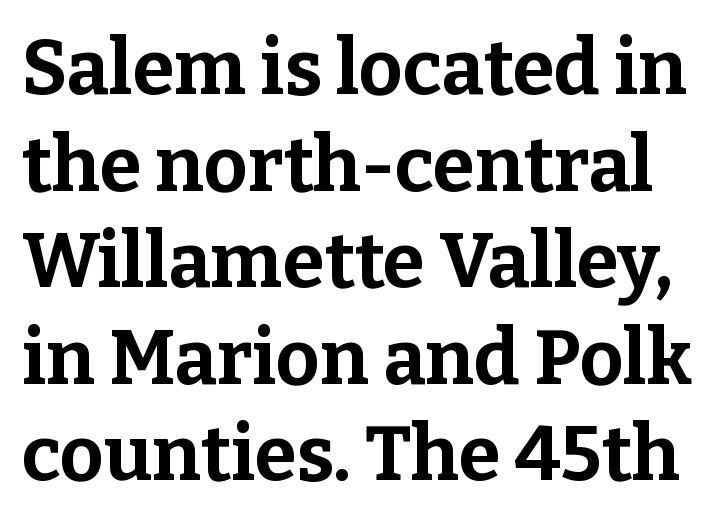
Q: Is the text bold? A: Yes.
Q: Is the text italic (slanted)? A: No, it is upright.
Q: Is the typeface a serif or a sans-serif typeface? A: Serif.
Q: Is the text underlined? A: No.
Q: Is the spacing between letters normal or unusually wide? A: Normal.
Q: Is the spacing between lines tight, normal or loose? A: Normal.
Q: Width (condensed, normal, or wide)? A: Normal.
Q: Stroke contrast? A: Low.
Q: x-height? A: Medium.
Q: Monospaced? A: No.
